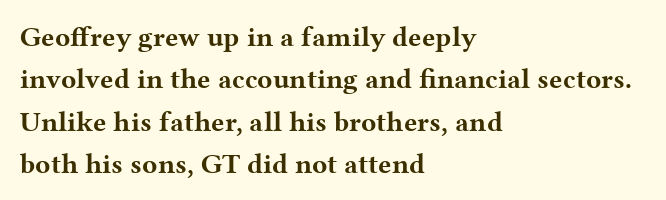
Q: Is the text bold? A: Yes.
Q: Is the text italic (slanted)? A: No, it is upright.
Q: Is the typeface a serif or a sans-serif typeface? A: Serif.
Q: Is the text underlined? A: No.
Q: How is the paragraph aligned? A: Left-aligned.
Q: Is the spacing between letters normal or unusually wide? A: Normal.
Q: Is the spacing between lines tight, normal or loose? A: Normal.
Q: Width (condensed, normal, or wide)? A: Wide.
Q: Stroke contrast? A: Medium.
Q: x-height? A: Medium.
Q: Monospaced? A: No.
